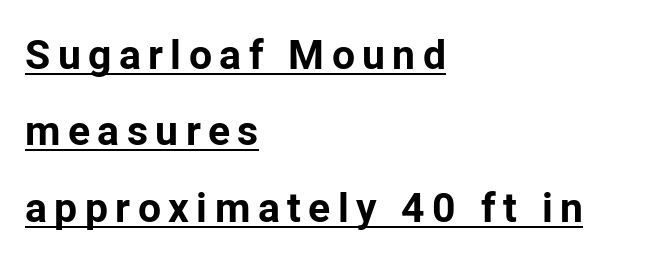
The image shows 41 px bold sans-serif type, upright; set left-aligned, line spacing 1.86x, underlined; low stroke contrast and a medium x-height.
